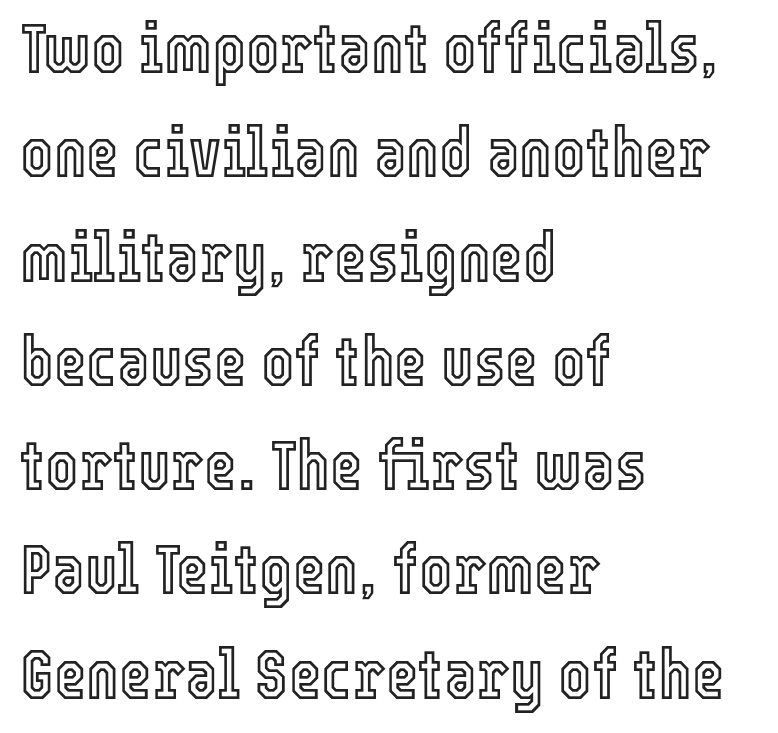
{"italic": "no", "width": "condensed", "x_height": "medium", "monospaced": "no", "underline": "no", "align": "left", "line_spacing": "normal", "line_spacing_ratio": 1.49, "letter_spacing": "normal", "letter_spacing_em": 0.0, "glyph_px": 70}
